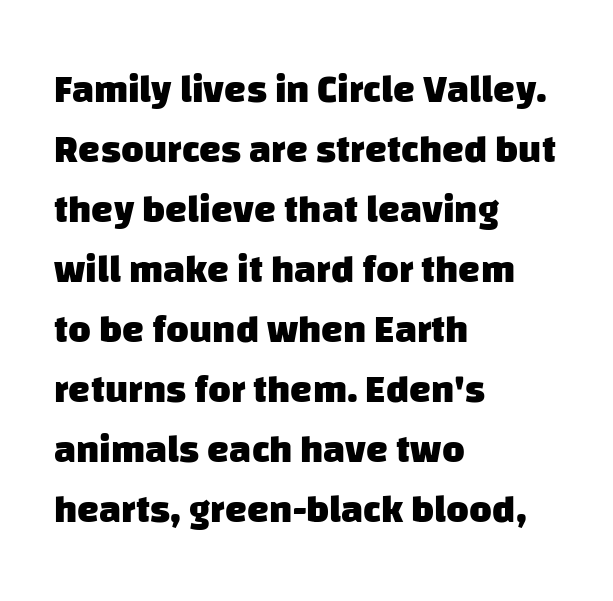
{"serif": "no", "bold": "yes", "weight": "heavy", "width": "normal", "stroke_contrast": "low", "x_height": "large", "monospaced": "no", "underline": "no", "align": "left", "line_spacing": "normal", "line_spacing_ratio": 1.54, "letter_spacing": "normal", "letter_spacing_em": 0.0, "glyph_px": 39}
